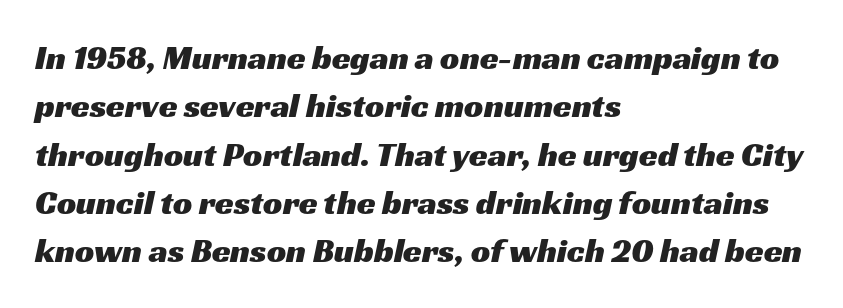
Just letters on the line, the space beneath them empty. Line starts are locked; line ends wander. Does the leading feel generous? No, just average. This sample has the flowing, uneven cadence of proportional lettering.
